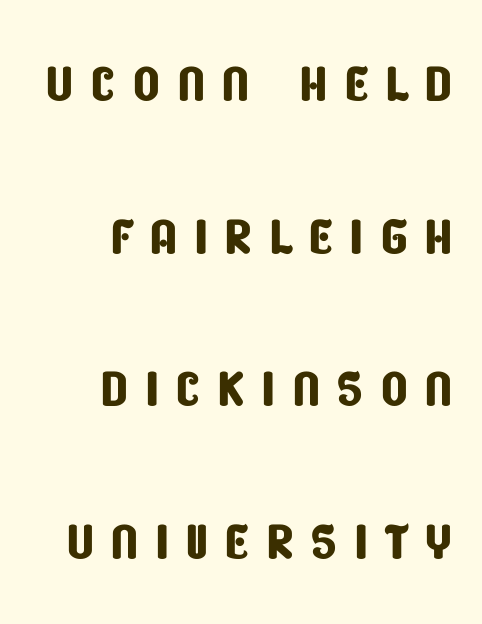
The face used here is proportionally spaced, like ordinary book or web type. The letterforms stand isolated, each surrounded by extra space. These lines are set flush right with a ragged left edge. Line spacing here is loose. These lines are composed in type without serifs. Letters rest on an invisible, unmarked baseline.
